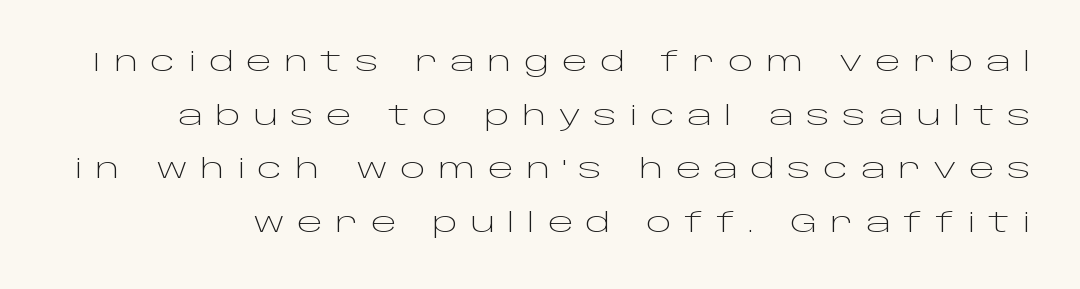
The typography opts for an upright posture over an oblique one. These glyphs show unthickened strokes, regular width or finer. The space directly below the letters is spotless. Baseline-to-baseline distance is far greater than the letter height.
